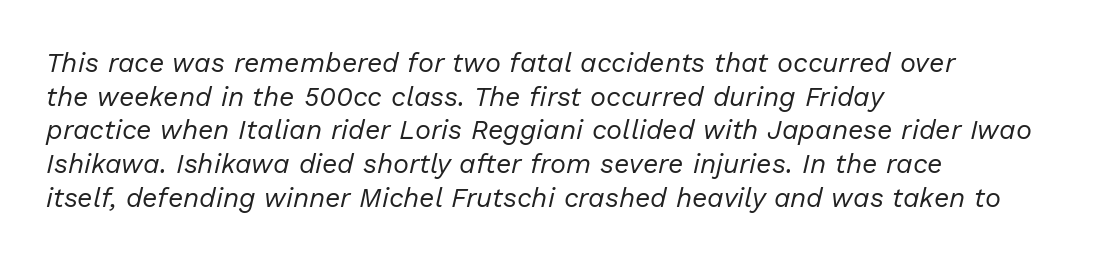
The image shows 27 px text type, italic (leaning right); set left-aligned, normal line spacing (1.25x), normal letter spacing, not underlined.
